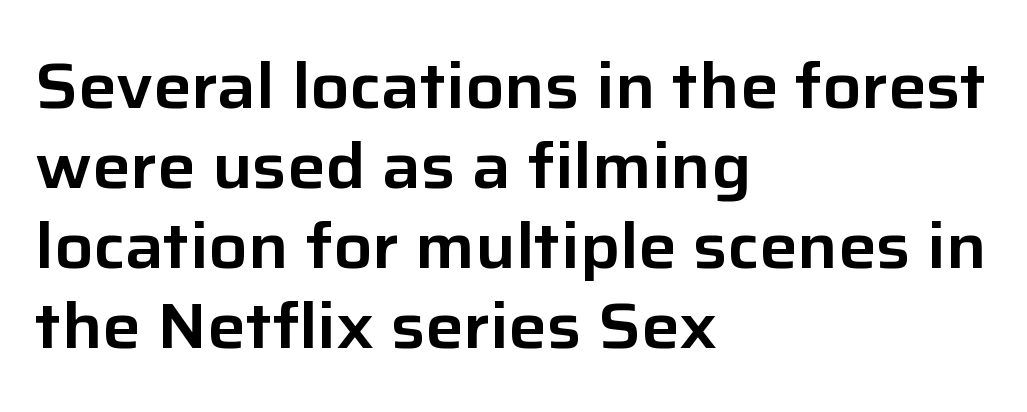
{"serif": "no", "italic": "no", "width": "normal", "stroke_contrast": "low", "x_height": "medium", "monospaced": "no", "underline": "no", "align": "left", "line_spacing": "normal", "line_spacing_ratio": 1.25, "letter_spacing": "normal", "letter_spacing_em": 0.0, "glyph_px": 64}
